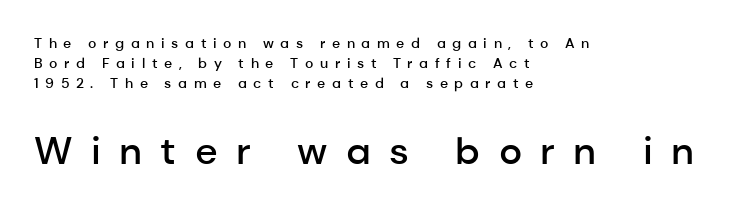
{"serif": "no", "italic": "no", "bold": "semi", "weight": "semibold", "width": "normal", "stroke_contrast": "low", "x_height": "medium", "monospaced": "no", "underline": "no", "align": "left", "line_spacing": "normal", "line_spacing_ratio": 1.43, "letter_spacing": "wide", "letter_spacing_em": 0.47, "larger_block": "second", "size_ratio": 2.79, "glyph_px": 39}
